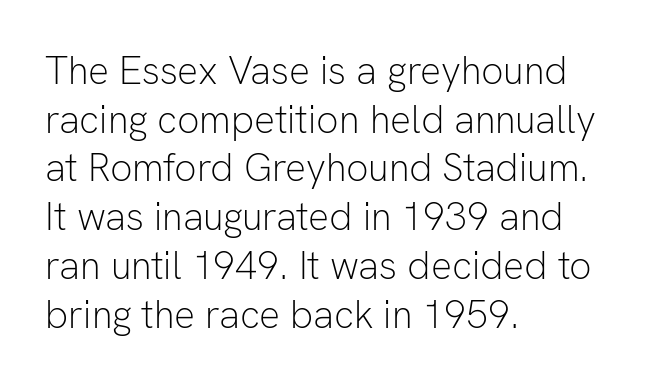
The type is set solid horizontally, with unmodified tracking. Designer's note — italics off, roman on. How would I describe the line gaps? Plain and ordinary. Any mark beneath the type? The region is blank. Do the characters align in a grid? No, the font is proportional.
